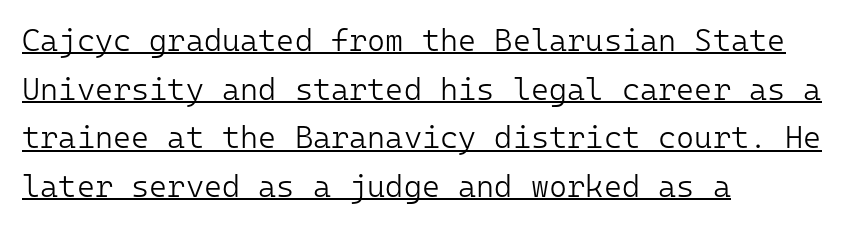
Underlining? Definitely there. Letter spacing: default. Casual observation: everything's shoved over to the left. Horizontal bands of white between lines are of average thickness. In terms of letterform style, serifs are entirely absent.
